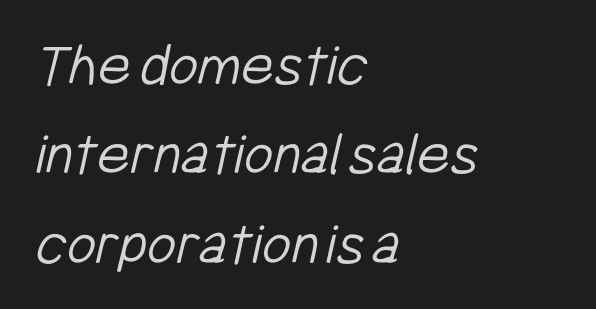
Q: Is the text bold? A: No.
Q: Is the typeface a serif or a sans-serif typeface? A: Sans-serif.
Q: Is the text underlined? A: No.
Q: How is the paragraph aligned? A: Left-aligned.
Q: Is the spacing between letters normal or unusually wide? A: Normal.
Q: Is the spacing between lines tight, normal or loose? A: Normal.
Q: Width (condensed, normal, or wide)? A: Condensed.
Q: Stroke contrast? A: Low.
Q: x-height? A: Medium.
Q: Monospaced? A: No.
